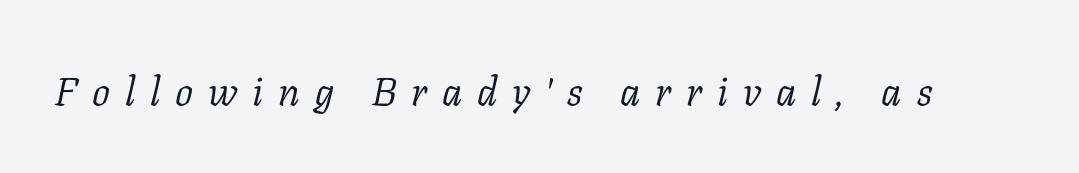
The image shows 40 px light serif type, italic (leaning right); set unusually wide letter spacing (+0.37 em), not underlined; low stroke contrast and a medium x-height.
